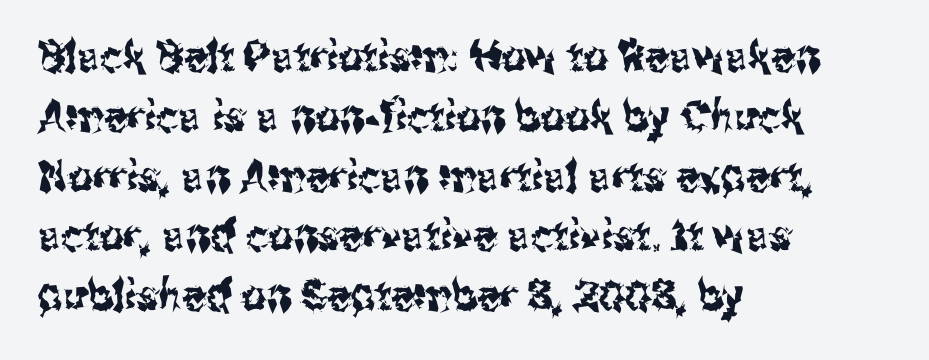
Alignment: flush left. This sample uses a sans-serif face. The rendering uses natural spacing where letterforms have individual widths. Do the letters lean? They stand straight.
